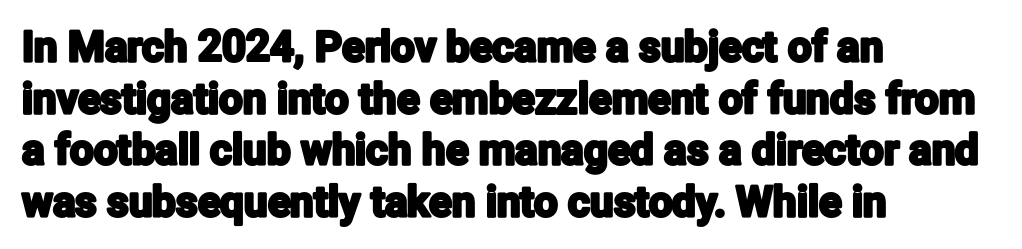
Note the varied advance widths — an 'i' is clearly narrower than an 'm'. Nobody touched the tracking dial on this one. Upright lettering throughout. These lines are composed in type without serifs. Notice how the passage keeps a crisp vertical edge on the left only.
